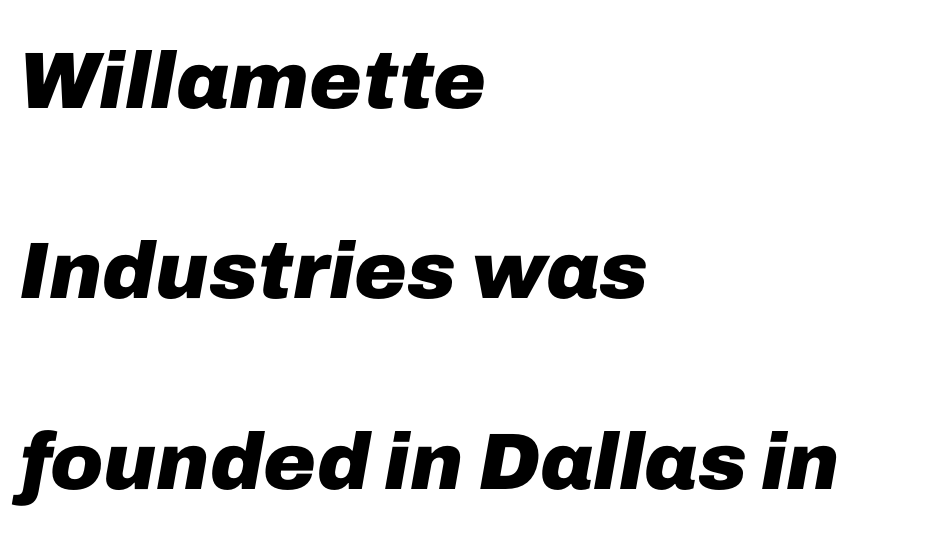
The image shows 80 px heavy type, italic (leaning right); set left-aligned, loose line spacing (2.38x), normal letter spacing, not underlined; low stroke contrast and a medium x-height.
